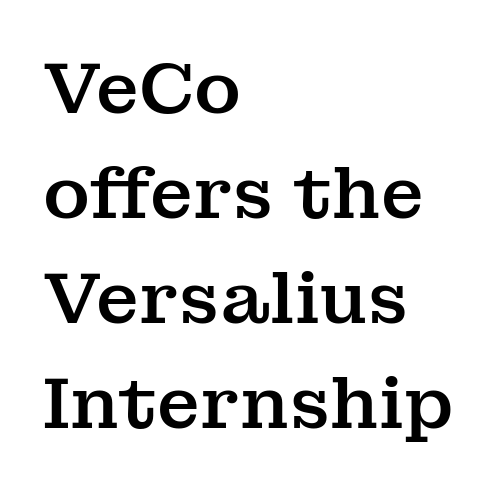
Honestly, there is no underline to notice here at all. Each new line begins a customary step beneath the previous one. Is this a fixed-width face? No — the glyphs have proportional, varying widths. Vertical strokes here are truly vertical. Characters follow at the spacing the type designer built in.
